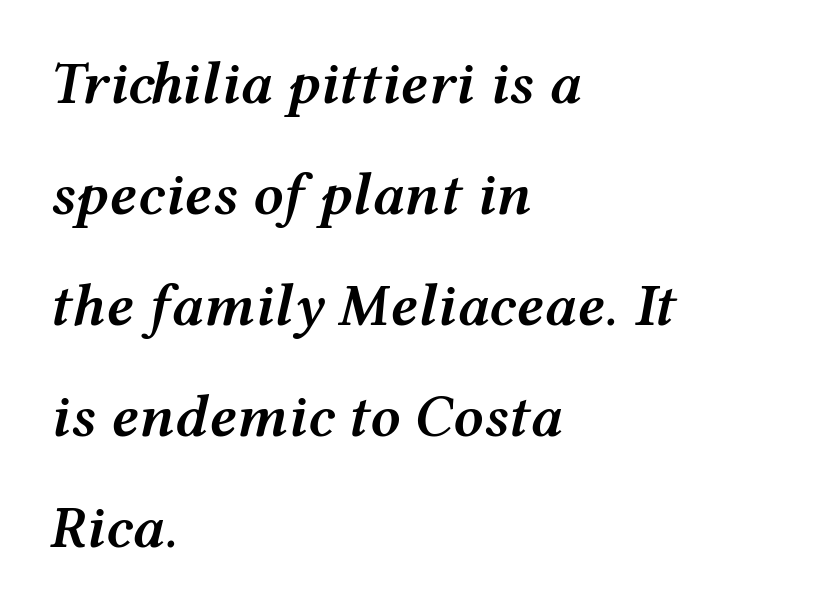
{"italic": "yes", "lean": "right", "slant_degrees": 12, "bold": "semi", "weight": "semibold", "width": "wide", "stroke_contrast": "medium", "x_height": "medium", "monospaced": "no", "underline": "no", "align": "left", "line_spacing_ratio": 1.85, "letter_spacing": "normal", "letter_spacing_em": 0.0, "glyph_px": 60}
